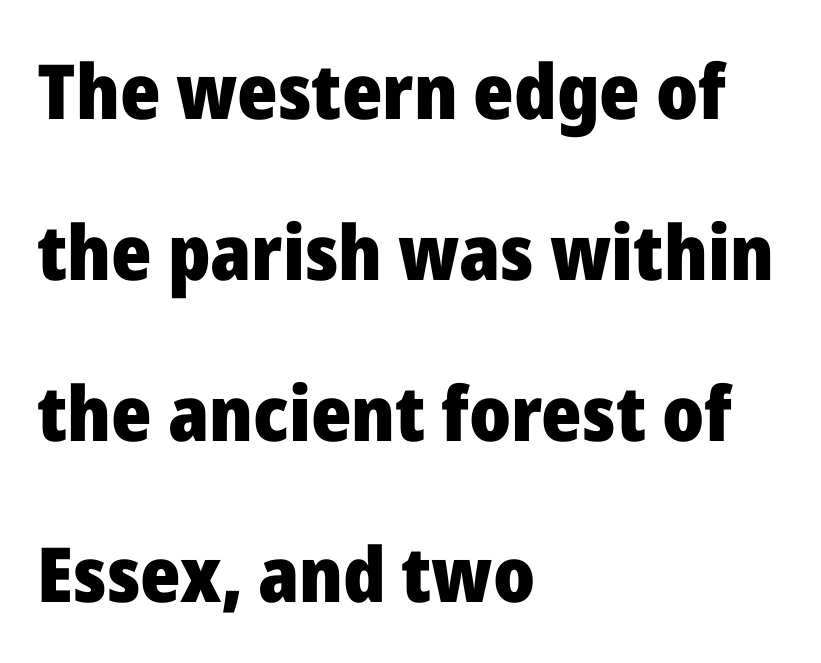
{"serif": "no", "italic": "no", "bold": "yes", "weight": "heavy", "width": "normal", "stroke_contrast": "low", "x_height": "medium", "monospaced": "no", "underline": "no", "align": "left", "line_spacing": "loose", "line_spacing_ratio": 2.12, "letter_spacing": "normal", "letter_spacing_em": 0.0, "glyph_px": 76}
